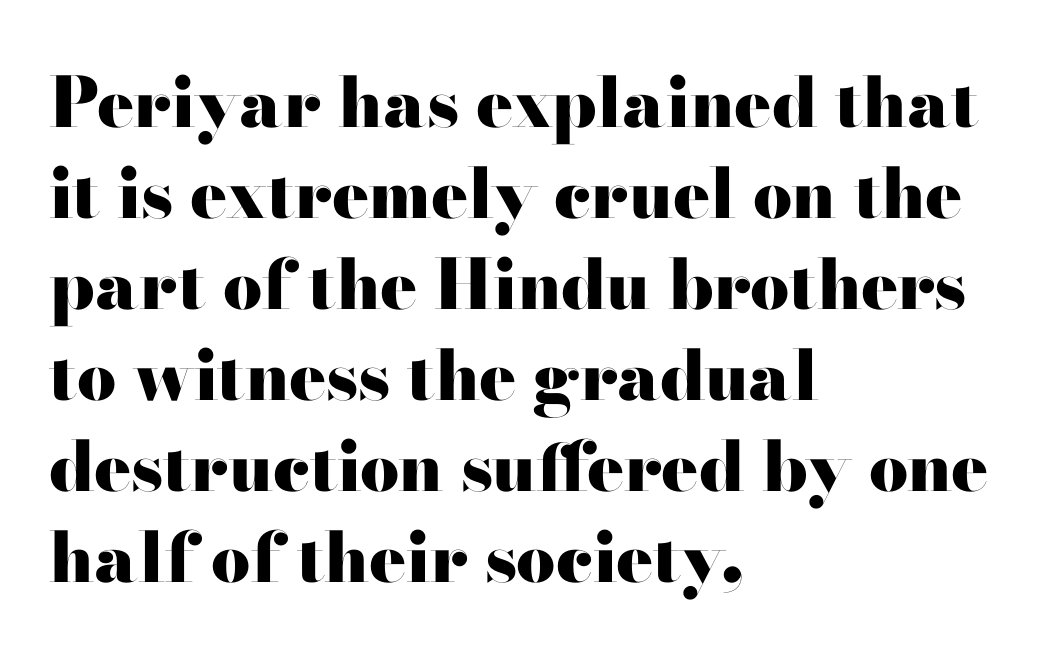
The image shows 69 px heavy, wide serif type, upright; set left-aligned, normal line spacing (1.32x), normal letter spacing, not underlined; high stroke contrast and a small x-height.
